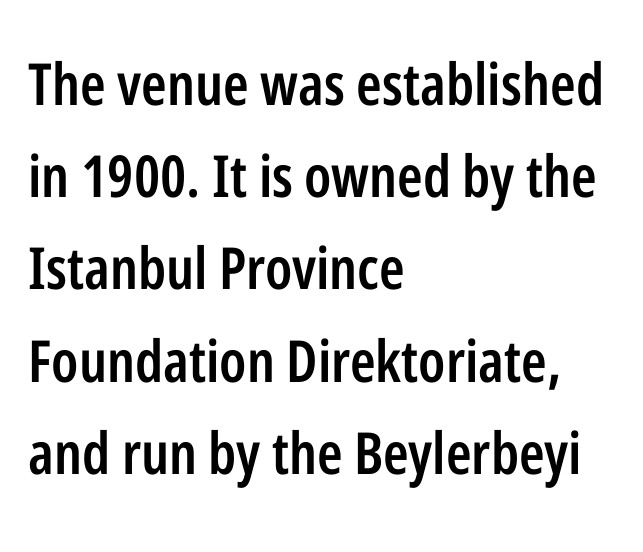
The image shows 58 px semibold, condensed sans-serif type, upright; set left-aligned, normal line spacing (1.59x), normal letter spacing, not underlined; low stroke contrast and a medium x-height.
